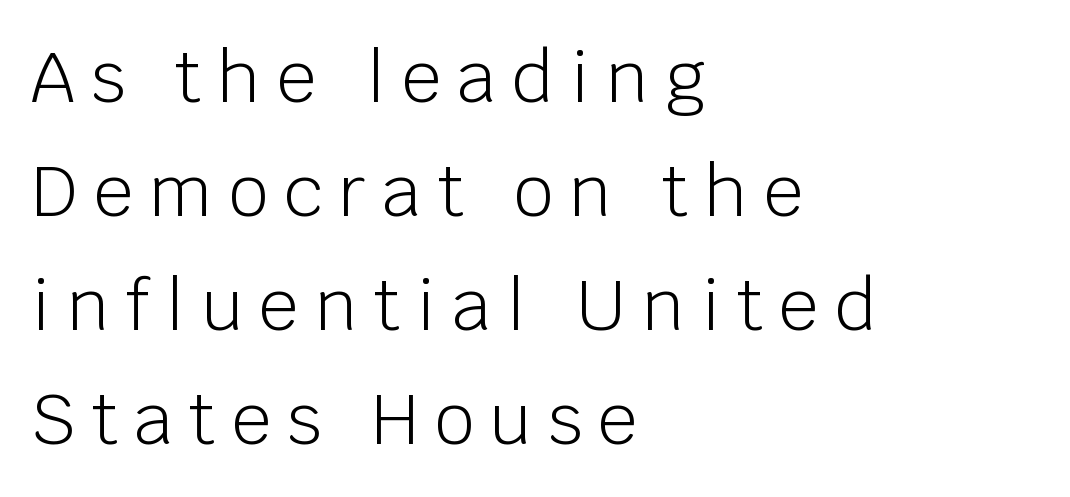
The passage shown is not underscored anywhere. The setting favours the left margin, as ordinary paragraphs usually do. What stands out about the letter spacing? Its width — letters are far apart. Baseline-to-baseline distance is the conventional proportion of letter height. Tall strokes in this sample are plumb rather than angled.
